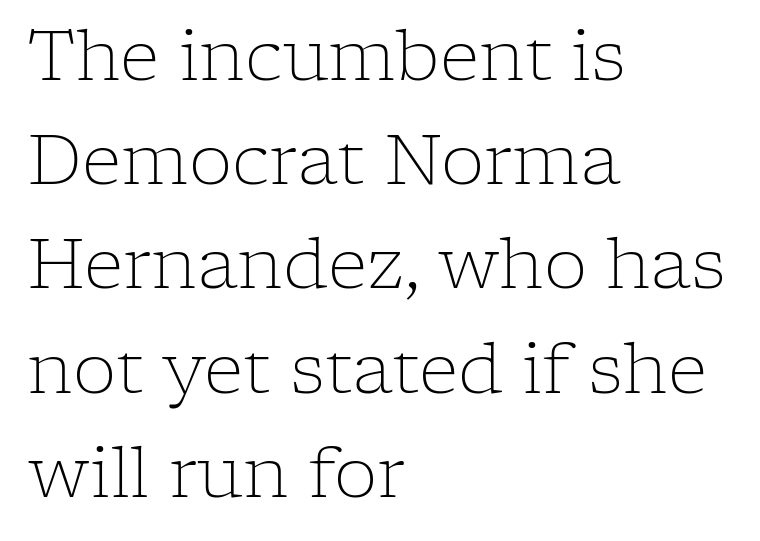
These lines are rendered in a variable-pitch font. A serif font was chosen for this passage. Words appear dense and cohesive because spacing is normal. The vertical gap from one line to the next is medium. The gap between lines stays unmarked.
